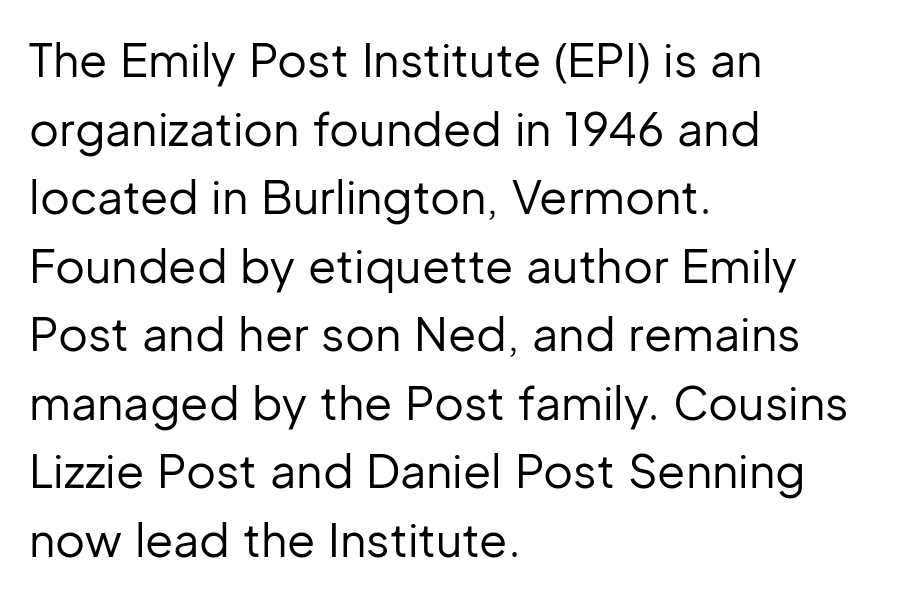
Q: Is the text bold? A: No.
Q: Is the text italic (slanted)? A: No, it is upright.
Q: Is the typeface a serif or a sans-serif typeface? A: Sans-serif.
Q: Is the text underlined? A: No.
Q: How is the paragraph aligned? A: Left-aligned.
Q: Is the spacing between letters normal or unusually wide? A: Normal.
Q: Is the spacing between lines tight, normal or loose? A: Normal.
Q: Width (condensed, normal, or wide)? A: Normal.
Q: Stroke contrast? A: Low.
Q: x-height? A: Medium.
Q: Monospaced? A: No.
